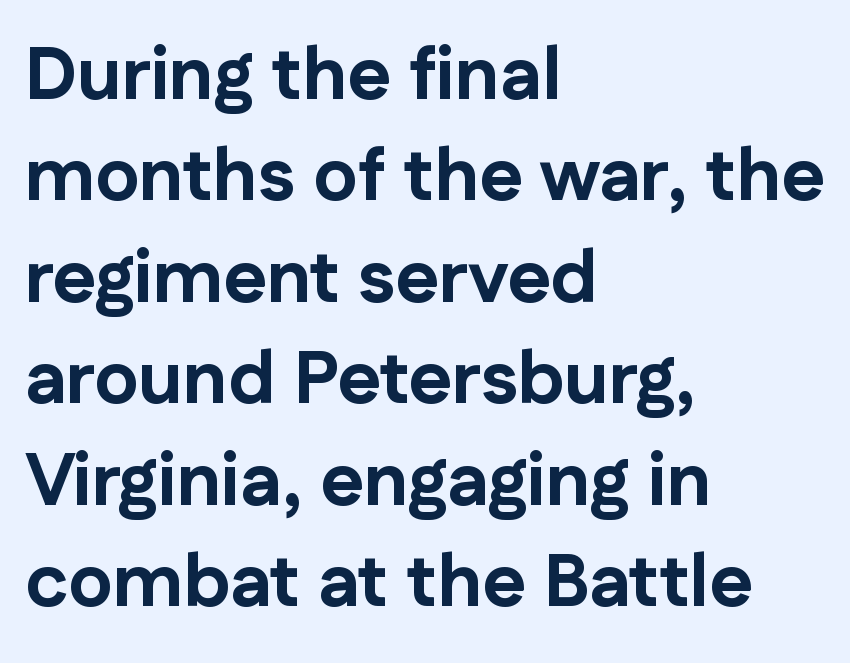
The image shows 74 px bold sans-serif type, upright; set left-aligned, normal line spacing (1.37x), normal letter spacing, not underlined; low stroke contrast and a medium x-height.
